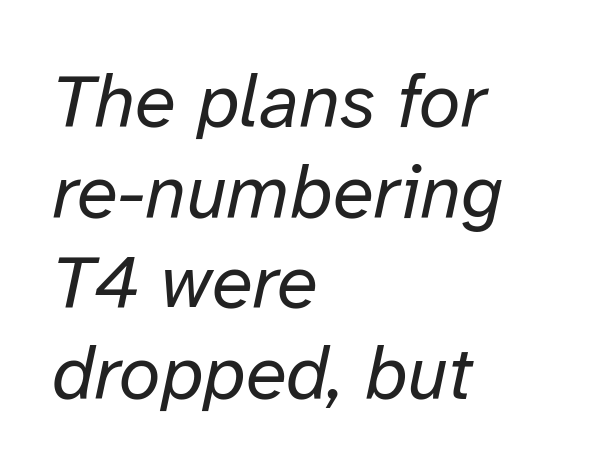
The words here are not underlined. The lines are quadded left. Compared with typical body copy, the letter spacing here is the same. The whole block is typeset with a tilt. Varying glyph widths throughout — classic text-font behaviour. Letters have the restrained weight of plain body copy at most.
